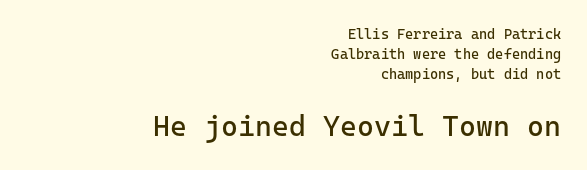
{"serif": "no", "italic": "no", "bold": "no", "weight": "regular", "width": "normal", "stroke_contrast": "low", "x_height": "medium", "monospaced": "yes", "underline": "no", "align": "right", "line_spacing": "normal", "line_spacing_ratio": 1.43, "letter_spacing": "normal", "letter_spacing_em": 0.0, "larger_block": "second", "size_ratio": 2.07, "glyph_px": 29}
